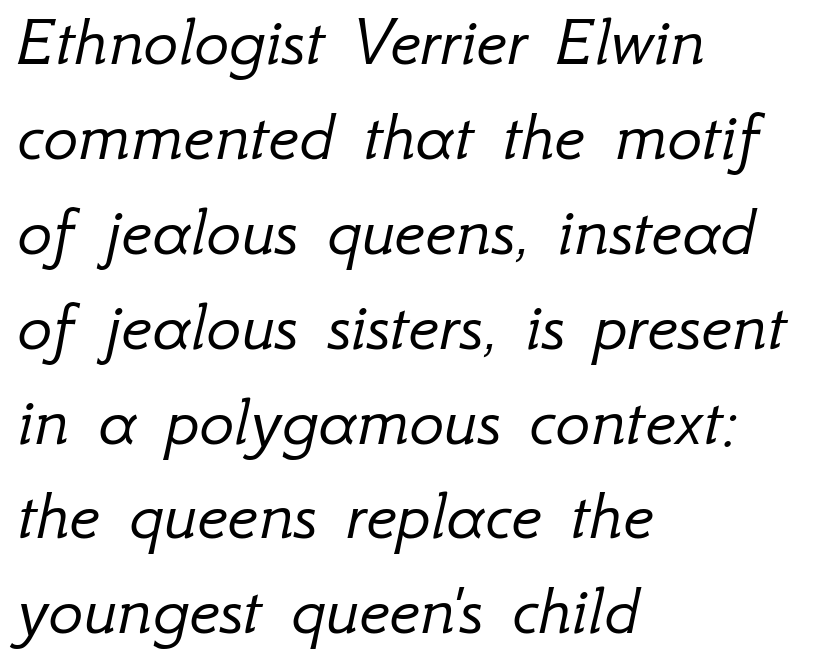
Does extra space separate the letters? No, they use regular spacing. No extra ink here — the face is not bold. The glyphs look as if they've been sheared to an angle. This block has exactly the height ordinary leading produces. The passage shown is typed in a proportional face where columns would drift.
